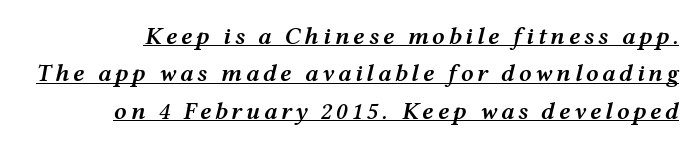
Q: Is the text bold? A: Semi-bold.
Q: Is the text italic (slanted)? A: Yes, it leans right by about 12 degrees.
Q: Is the text underlined? A: Yes.
Q: Is the spacing between lines tight, normal or loose? A: Normal.
